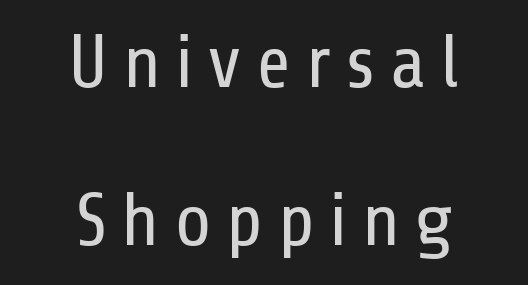
The image shows 75 px regular-weight, condensed sans-serif type, upright; set centered, loose line spacing (2.11x), not underlined; low stroke contrast and a medium x-height.
